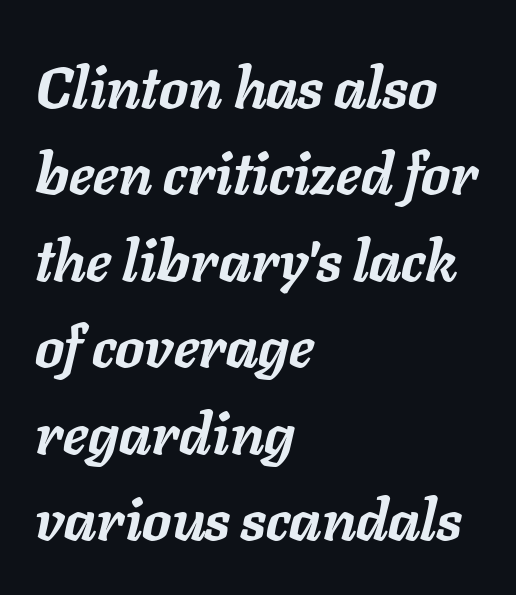
This rendering features lettering with no underline. All the whitespace from short lines collects on the right. The typesetting leans heavy: a genuine bold. Is the type slanted? Yes — the strokes lean at a clear angle. This sample uses plain, unmodified letter spacing. Note the varied advance widths — an 'i' is clearly narrower than an 'm'.
